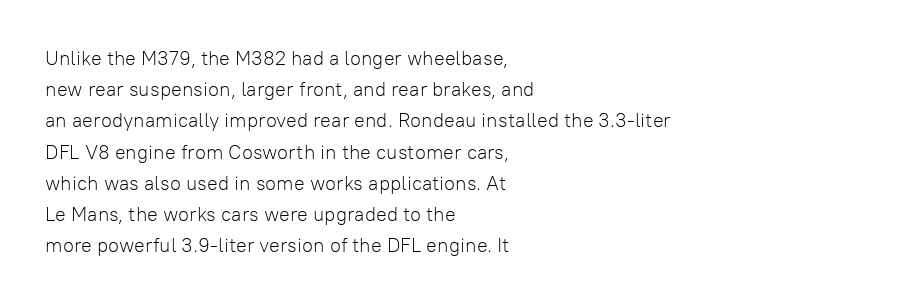
Q: Is the text bold? A: No.
Q: Is the text italic (slanted)? A: No, it is upright.
Q: Is the text underlined? A: No.
Q: How is the paragraph aligned? A: Left-aligned.
Q: Is the spacing between letters normal or unusually wide? A: Normal.
Q: Is the spacing between lines tight, normal or loose? A: Normal.
